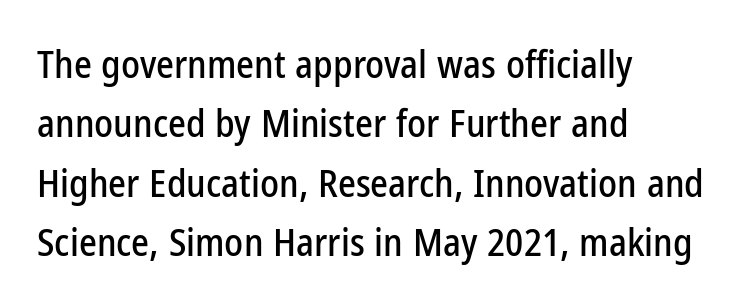
If you drew a line through each stem, it would be perfectly vertical. Evenly set lines give the paragraph a standard silhouette. Standard letterfit; no display-style spreading of the glyphs. Rule under the text: the space is simply empty.
